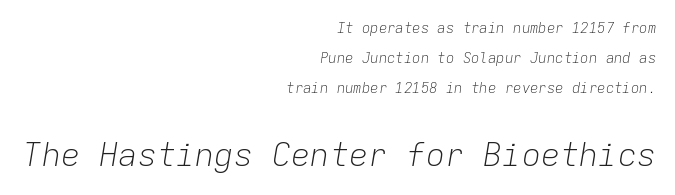
Q: Is the text bold? A: No.
Q: Is the text italic (slanted)? A: Yes, it leans right by about 9 degrees.
Q: Is the text underlined? A: No.
Q: How is the paragraph aligned? A: Right-aligned.
Q: Is the spacing between letters normal or unusually wide? A: Normal.
Q: Is the spacing between lines tight, normal or loose? A: Loose.
Q: Which block of text is set in a larger size, the first (top) or the second (bottom)? A: The second (bottom) one.
Q: Width (condensed, normal, or wide)? A: Normal.
Q: Stroke contrast? A: Low.
Q: x-height? A: Medium.
Q: Monospaced? A: Yes.
